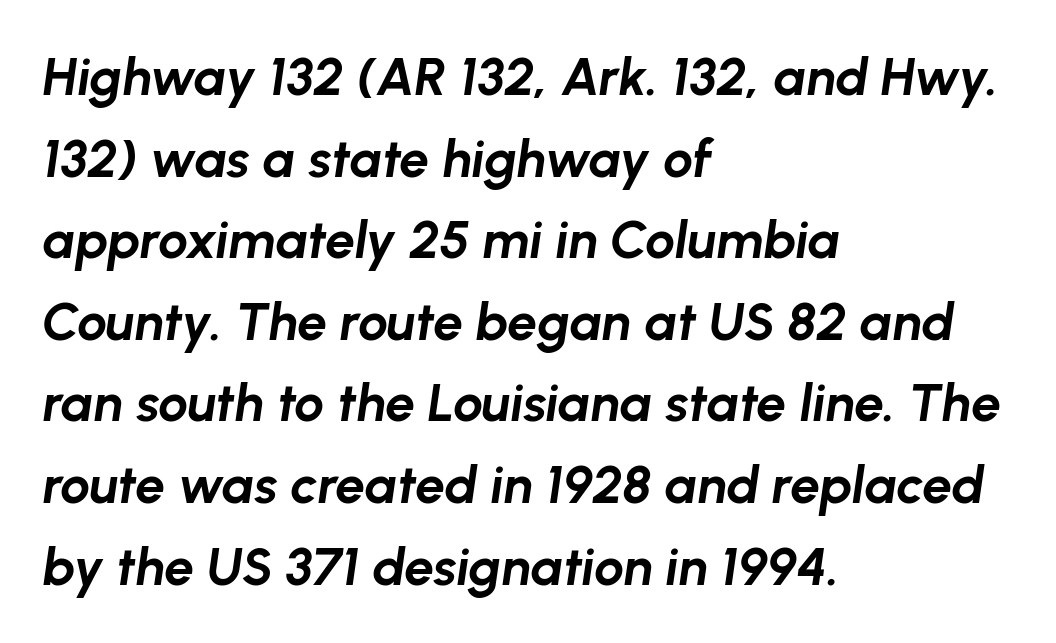
{"italic": "yes", "lean": "right", "slant_degrees": 8, "bold": "yes", "weight": "bold", "width": "normal", "stroke_contrast": "low", "x_height": "medium", "monospaced": "no", "underline": "no", "align": "left", "line_spacing": "normal", "line_spacing_ratio": 1.54, "letter_spacing": "normal", "letter_spacing_em": 0.0, "glyph_px": 53}
